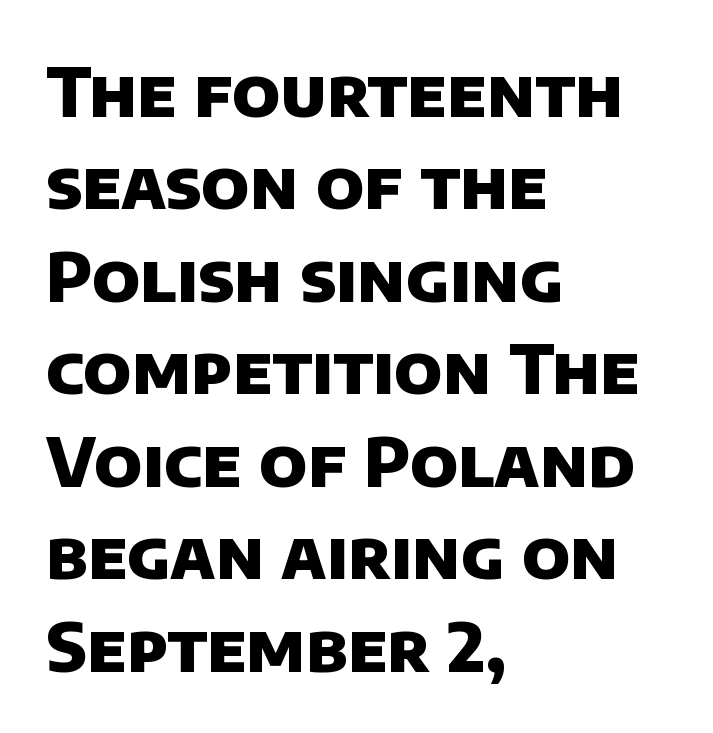
You could not count columns in this text — the font is proportionally spaced. Whoever set this chose a conventional vertical rhythm. Is the type bold? Yes — the strokes are clearly thick and heavy. Nothing sits at the stroke ends, so this counts as sans-serif. The tracking reads as untouched default to a designer's eye. Short and long lines alike share a common starting point at left.
